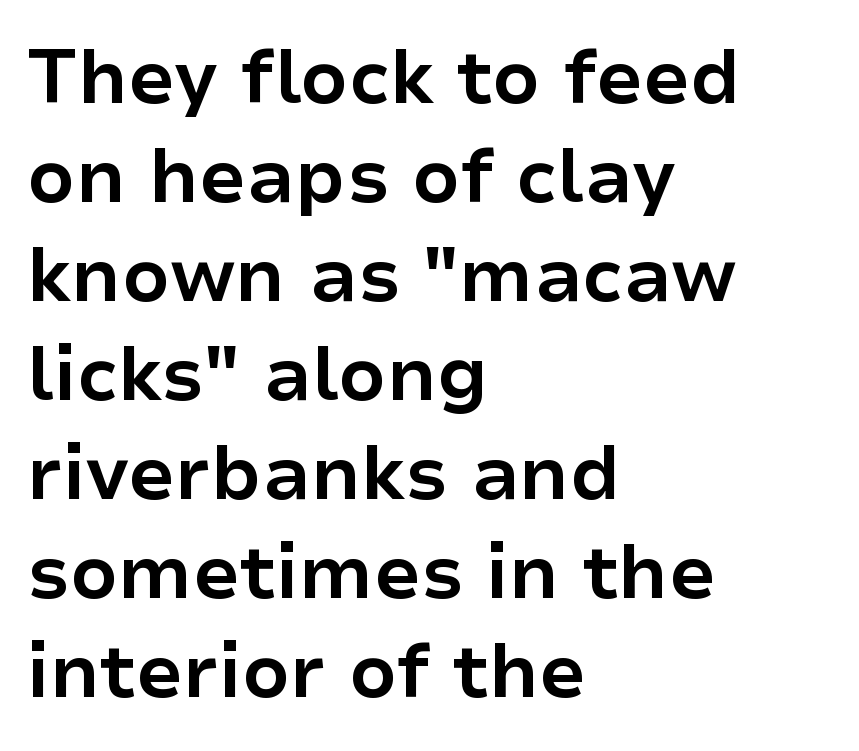
If you measured baseline to baseline, you'd find a middling distance. Character widths vary here, with narrow letters taking less room than wide ones. You can tell it's not italic because the verticals are truly vertical. The string is rendered with underlining switched off. The characters look thick and weighty, a clear bold. Reading down the block, your eye returns to a fixed left position each line.
